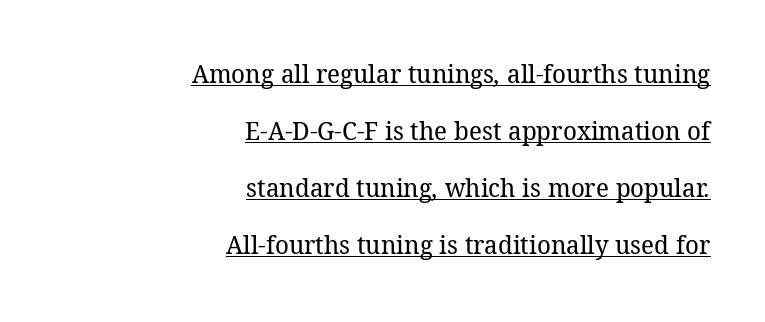
Q: Is the text bold? A: No.
Q: Is the text underlined? A: Yes.
Q: How is the paragraph aligned? A: Right-aligned.
Q: Is the spacing between letters normal or unusually wide? A: Normal.
Q: Is the spacing between lines tight, normal or loose? A: Loose.
